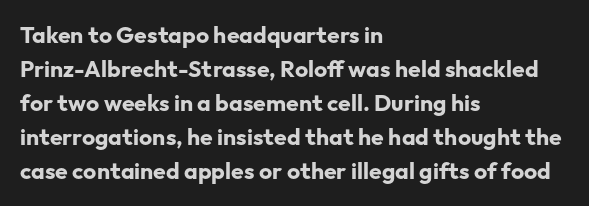
Q: Is the text bold? A: Yes.
Q: Is the text italic (slanted)? A: No, it is upright.
Q: Is the text underlined? A: No.
Q: How is the paragraph aligned? A: Left-aligned.
Q: Is the spacing between letters normal or unusually wide? A: Normal.
Q: Is the spacing between lines tight, normal or loose? A: Normal.
